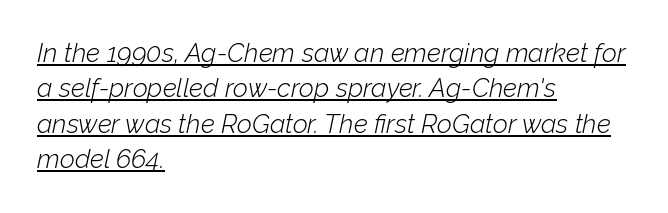
{"italic": "yes", "lean": "right", "slant_degrees": 12, "bold": "no", "underline": "yes", "align": "left", "line_spacing": "normal", "line_spacing_ratio": 1.36, "letter_spacing": "normal", "letter_spacing_em": 0.0, "glyph_px": 26}
